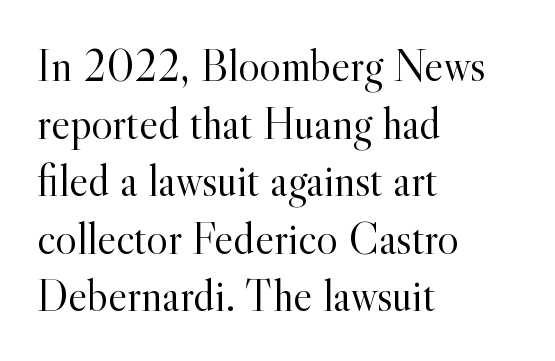
Q: Is the text bold? A: No.
Q: Is the text italic (slanted)? A: No, it is upright.
Q: Is the typeface a serif or a sans-serif typeface? A: Serif.
Q: Is the text underlined? A: No.
Q: How is the paragraph aligned? A: Left-aligned.
Q: Is the spacing between letters normal or unusually wide? A: Normal.
Q: Is the spacing between lines tight, normal or loose? A: Normal.
Q: Width (condensed, normal, or wide)? A: Normal.
Q: x-height? A: Small.
Q: Monospaced? A: No.
